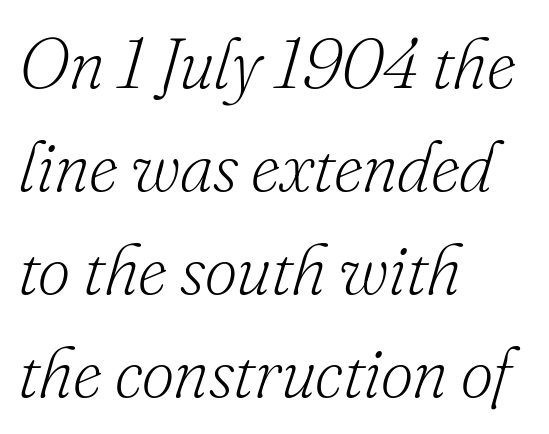
The image shows 71 px light serif type, italic (leaning right); set left-aligned, normal line spacing (1.45x), normal letter spacing, not underlined; low stroke contrast and a small x-height.
